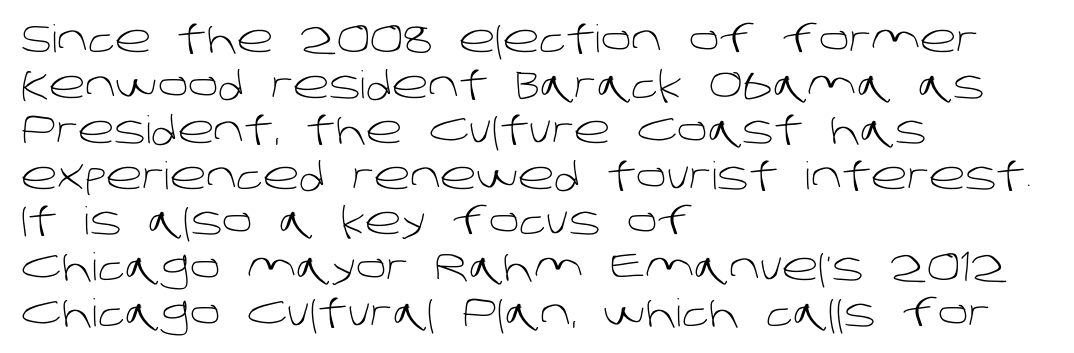
A typesetter would label this face a sans. The passage shown is typed in a proportional face where columns would drift. Look at the tracking — it's just the regular setting, nothing added. The passage is arranged the way most books set body copy — flush left. Stem width sits at or under what a default text font uses.
